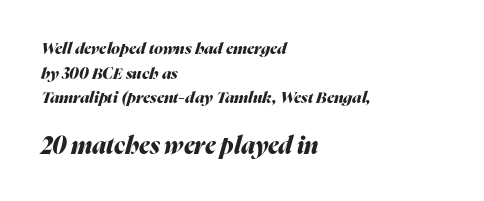
The image shows 24 px bold type, italic (leaning right); set left-aligned, normal line spacing (1.54x), normal letter spacing, not underlined; the second (bottom) block is 1.5x larger.
